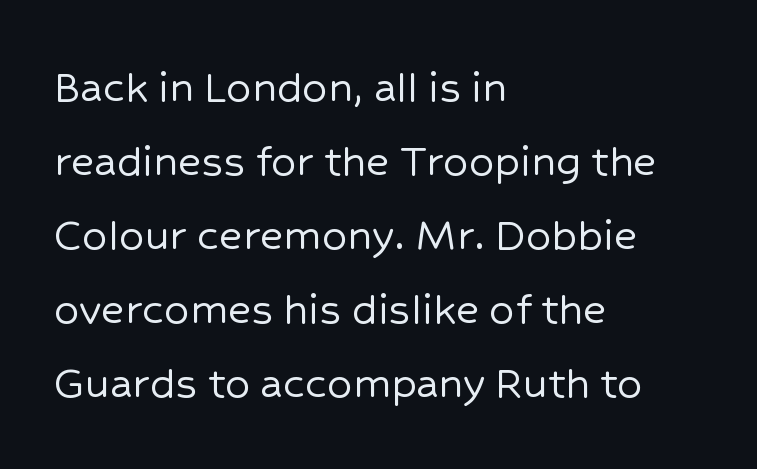
The type sits square on the baseline with zero lean. Words float on clear page, feet unadorned. Is there much room between lines? A standard amount, neither cramped nor airy. A typesetter would call this proportional, since set widths differ per character. Tracking here is standard; glyphs follow each other at the usual distance. Layout note: lines flush left.
